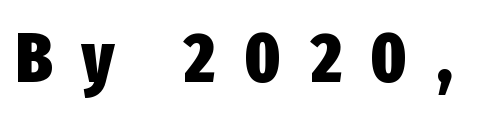
{"serif": "no", "italic": "no", "bold": "yes", "weight": "heavy", "width": "condensed", "stroke_contrast": "low", "x_height": "medium", "monospaced": "no", "underline": "no", "letter_spacing": "wide", "letter_spacing_em": 0.42, "glyph_px": 70}
